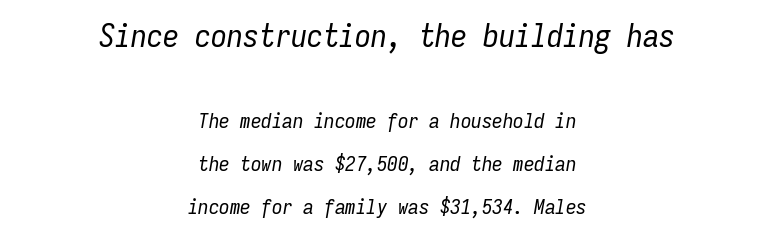
Q: Is the text bold? A: No.
Q: Is the text italic (slanted)? A: Yes, it leans right by about 9 degrees.
Q: Is the text underlined? A: No.
Q: How is the paragraph aligned? A: Centered.
Q: Is the spacing between letters normal or unusually wide? A: Normal.
Q: Is the spacing between lines tight, normal or loose? A: Loose.
Q: Which block of text is set in a larger size, the first (top) or the second (bottom)? A: The first (top) one.
Q: Width (condensed, normal, or wide)? A: Condensed.
Q: Stroke contrast? A: Low.
Q: x-height? A: Medium.
Q: Monospaced? A: Yes.
